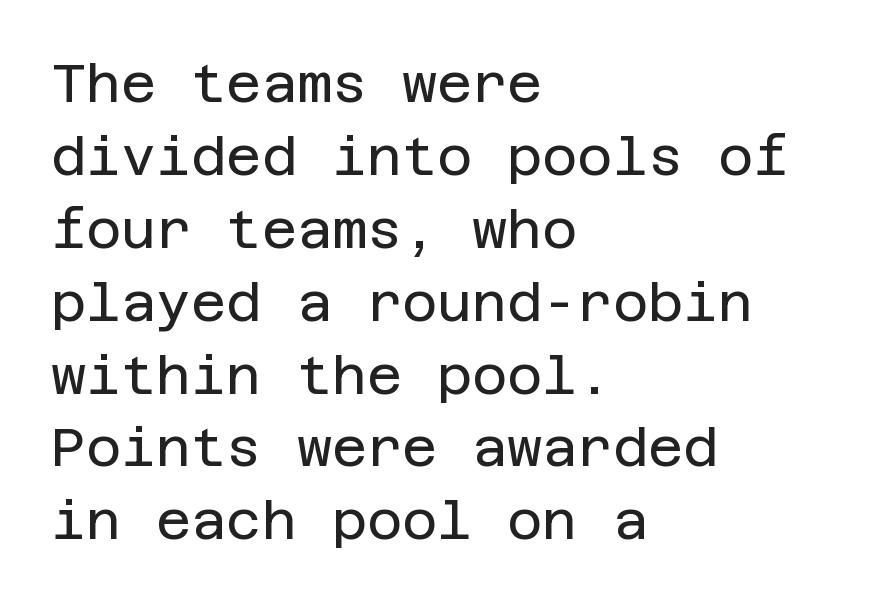
Students, observe: this is what conventionally led text looks like. Each word holds together tightly as a unit, with standard inter-letter gaps. Alignment: flush left. Look at the bottom of the vertical strokes: they stop flat, with no serifs. The font's upright variant was chosen for this text.
